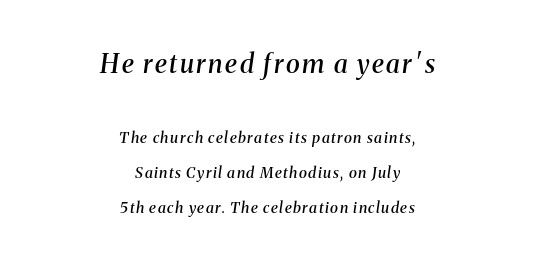
Q: Is the text bold? A: Semi-bold.
Q: Is the text italic (slanted)? A: Yes, it leans right by about 8 degrees.
Q: Is the text underlined? A: No.
Q: How is the paragraph aligned? A: Centered.
Q: Is the spacing between lines tight, normal or loose? A: Loose.
Q: Which block of text is set in a larger size, the first (top) or the second (bottom)? A: The first (top) one.
